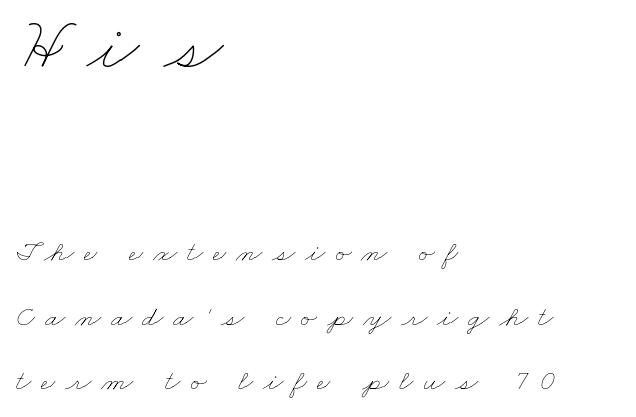
Q: Is the text bold? A: No.
Q: Is the text underlined? A: No.
Q: How is the paragraph aligned? A: Left-aligned.
Q: Is the spacing between letters normal or unusually wide? A: Unusually wide.
Q: Is the spacing between lines tight, normal or loose? A: Loose.
Q: Which block of text is set in a larger size, the first (top) or the second (bottom)? A: The first (top) one.
Q: Width (condensed, normal, or wide)? A: Wide.
Q: Stroke contrast? A: Low.
Q: x-height? A: Small.
Q: Monospaced? A: No.
